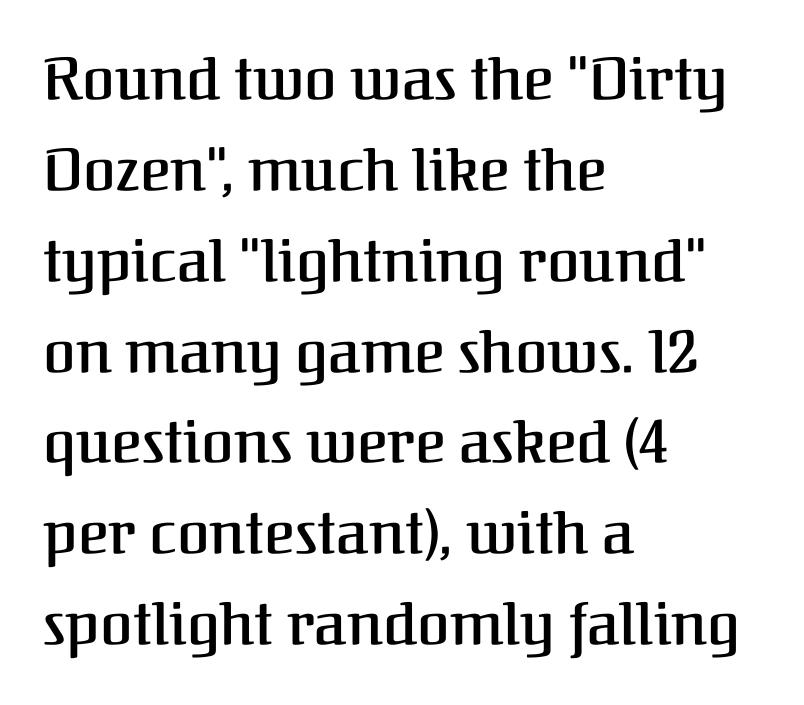
{"serif": "yes", "italic": "no", "bold": "semi", "weight": "semibold", "width": "normal", "stroke_contrast": "medium", "x_height": "medium", "monospaced": "no", "underline": "no", "align": "left", "line_spacing": "normal", "line_spacing_ratio": 1.54, "letter_spacing": "normal", "letter_spacing_em": 0.0, "glyph_px": 59}
